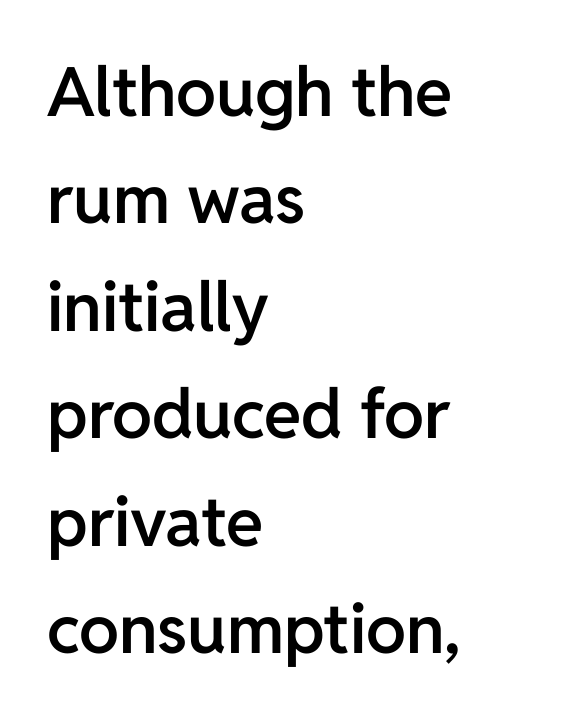
The image shows 68 px semibold sans-serif type, upright; set left-aligned, normal line spacing (1.58x), normal letter spacing, not underlined; low stroke contrast and a medium x-height.
